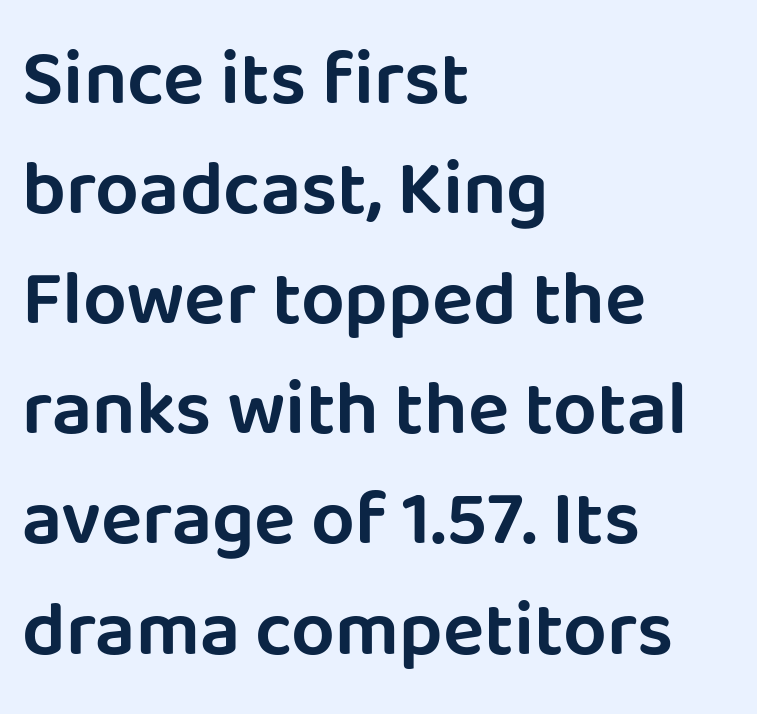
Q: Is the text italic (slanted)? A: No, it is upright.
Q: Is the typeface a serif or a sans-serif typeface? A: Sans-serif.
Q: Is the text underlined? A: No.
Q: How is the paragraph aligned? A: Left-aligned.
Q: Is the spacing between letters normal or unusually wide? A: Normal.
Q: Is the spacing between lines tight, normal or loose? A: Normal.
Q: Width (condensed, normal, or wide)? A: Normal.
Q: Stroke contrast? A: Low.
Q: x-height? A: Large.
Q: Monospaced? A: No.
